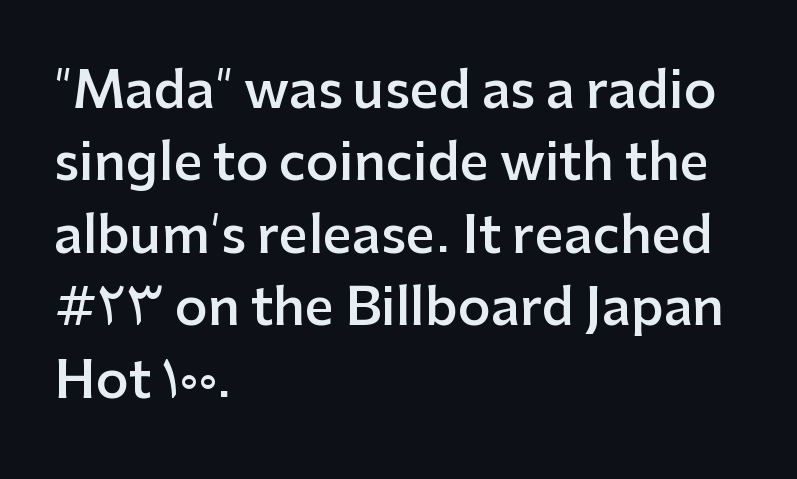
{"serif": "no", "italic": "no", "bold": "semi", "weight": "semibold", "width": "normal", "stroke_contrast": "low", "x_height": "medium", "monospaced": "no", "underline": "no", "align": "left", "line_spacing": "normal", "line_spacing_ratio": 1.42, "letter_spacing": "normal", "letter_spacing_em": 0.0, "glyph_px": 51}
